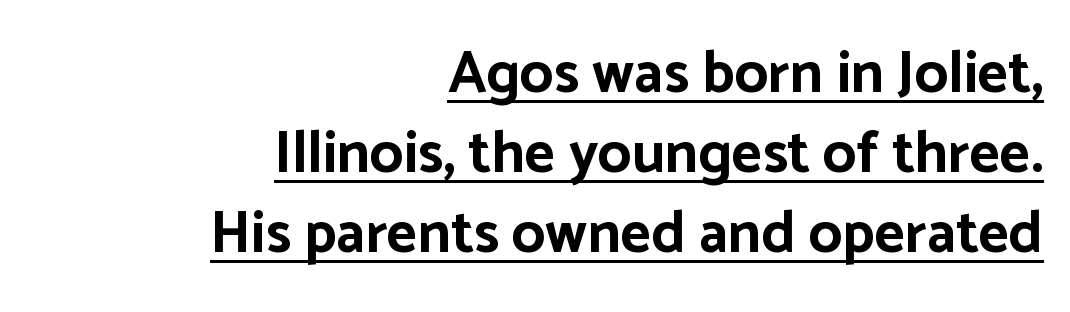
Q: Is the text bold? A: Yes.
Q: Is the text italic (slanted)? A: No, it is upright.
Q: Is the typeface a serif or a sans-serif typeface? A: Sans-serif.
Q: Is the text underlined? A: Yes.
Q: How is the paragraph aligned? A: Right-aligned.
Q: Is the spacing between letters normal or unusually wide? A: Normal.
Q: Is the spacing between lines tight, normal or loose? A: Normal.
Q: Width (condensed, normal, or wide)? A: Normal.
Q: Stroke contrast? A: Low.
Q: x-height? A: Medium.
Q: Monospaced? A: No.
